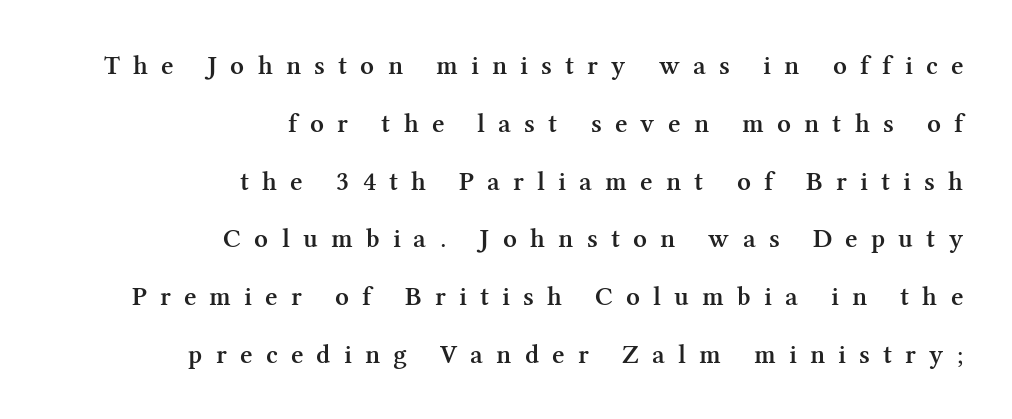
Notice the wide empty band between every row — that's loose leading. Honestly, there is no underline to notice here at all. The lettering holds an erect, upright posture throughout. Compared with a flush-left layout, this one pins lines to the opposite, right side. Set as a demibold, roughly 600 on the weight scale. The type is letterspaced generously, with wide tracking.
